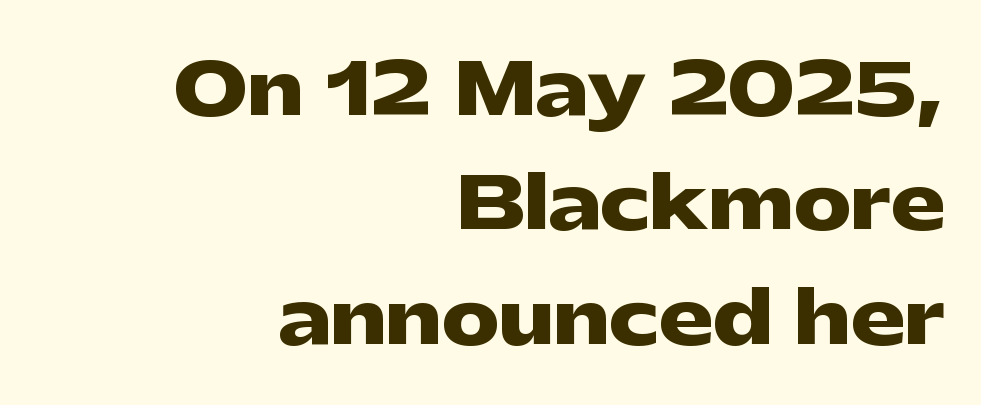
The letters stand upright; this is a roman face. A typesetter would call this proportional, since set widths differ per character. Each letter's strokes conclude bluntly, with no projecting serifs. Every row of glyphs terminates at an identical x-position on the right. Is the type bold? Yes — the strokes are clearly thick and heavy. The string is rendered with underlining switched off.
